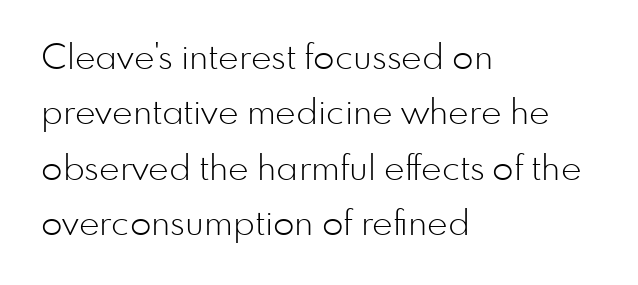
{"serif": "no", "italic": "no", "bold": "no", "weight": "light", "width": "normal", "stroke_contrast": "low", "x_height": "small", "monospaced": "no", "underline": "no", "align": "left", "line_spacing": "normal", "line_spacing_ratio": 1.58, "letter_spacing": "normal", "letter_spacing_em": 0.0, "glyph_px": 35}
